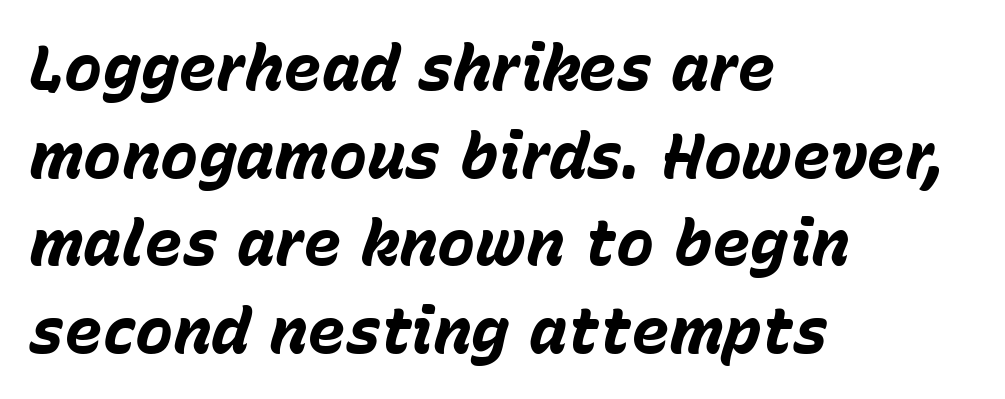
The image shows 64 px bold type, italic (leaning right); set left-aligned, normal line spacing (1.37x), normal letter spacing, not underlined; low stroke contrast and a medium x-height.
